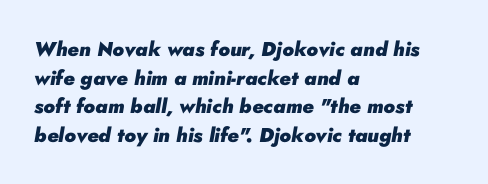
{"italic": "yes", "lean": "right", "slant_degrees": 10, "bold": "yes", "underline": "no", "align": "left", "line_spacing": "normal", "line_spacing_ratio": 1.43, "letter_spacing": "normal", "letter_spacing_em": 0.0, "glyph_px": 20}
